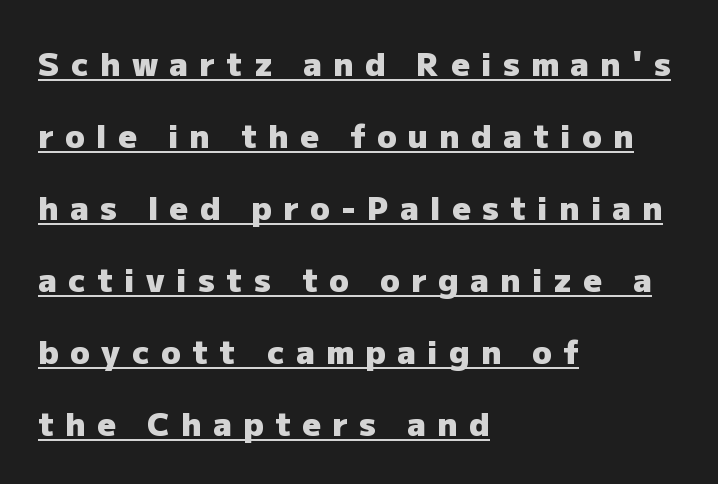
Q: Is the text bold? A: Yes.
Q: Is the text italic (slanted)? A: No, it is upright.
Q: Is the typeface a serif or a sans-serif typeface? A: Sans-serif.
Q: Is the text underlined? A: Yes.
Q: How is the paragraph aligned? A: Left-aligned.
Q: Is the spacing between letters normal or unusually wide? A: Unusually wide.
Q: Is the spacing between lines tight, normal or loose? A: Loose.
Q: Width (condensed, normal, or wide)? A: Normal.
Q: Stroke contrast? A: Low.
Q: x-height? A: Medium.
Q: Monospaced? A: No.
